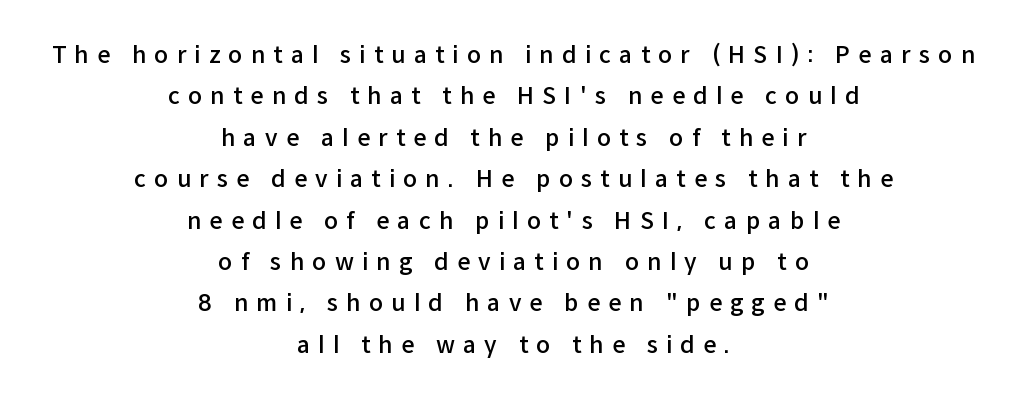
Tracking value appears strongly positive — letters spread wide. The letters stand straight up with perfectly vertical stems. The area under the type is left untouched. The rendering positions every line midway between the sides. Strokes here are thickened, but only to semibold level.
